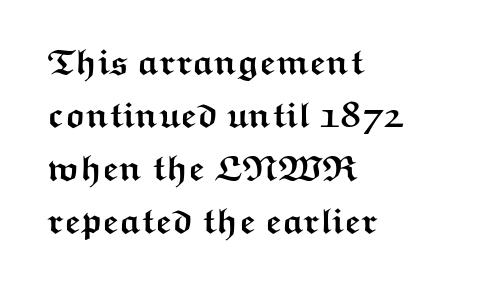
{"serif": "no", "italic": "no", "bold": "yes", "weight": "semibold", "width": "wide", "stroke_contrast": "medium", "x_height": "medium", "monospaced": "no", "underline": "no", "align": "left", "line_spacing": "normal", "line_spacing_ratio": 1.47, "letter_spacing": "normal", "letter_spacing_em": 0.0, "glyph_px": 36}
